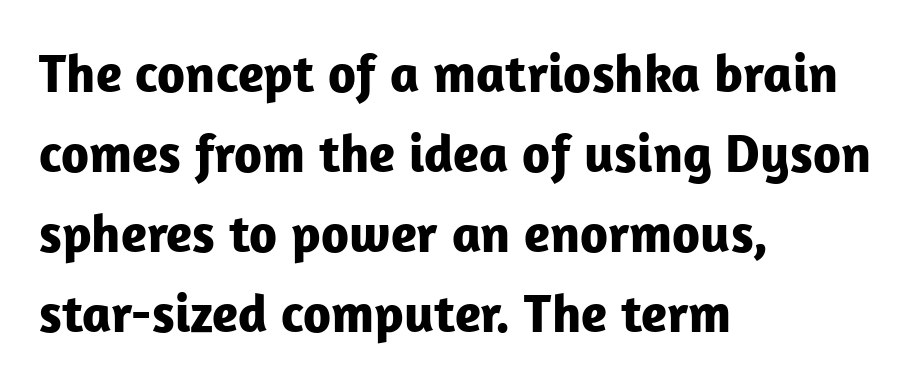
Q: Is the text bold? A: Yes.
Q: Is the text italic (slanted)? A: No, it is upright.
Q: Is the typeface a serif or a sans-serif typeface? A: Sans-serif.
Q: Is the text underlined? A: No.
Q: How is the paragraph aligned? A: Left-aligned.
Q: Is the spacing between letters normal or unusually wide? A: Normal.
Q: Is the spacing between lines tight, normal or loose? A: Normal.
Q: Width (condensed, normal, or wide)? A: Normal.
Q: Stroke contrast? A: Low.
Q: x-height? A: Medium.
Q: Monospaced? A: No.
